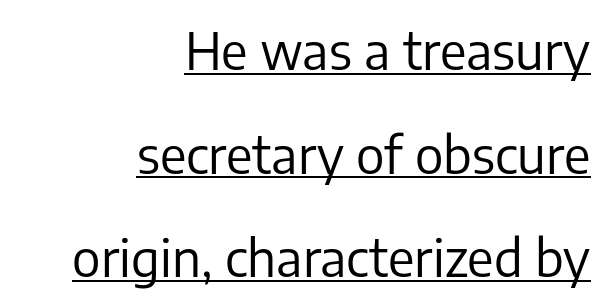
Q: Is the text bold? A: No.
Q: Is the text italic (slanted)? A: No, it is upright.
Q: Is the typeface a serif or a sans-serif typeface? A: Sans-serif.
Q: Is the text underlined? A: Yes.
Q: How is the paragraph aligned? A: Right-aligned.
Q: Is the spacing between letters normal or unusually wide? A: Normal.
Q: Is the spacing between lines tight, normal or loose? A: Loose.
Q: Width (condensed, normal, or wide)? A: Normal.
Q: Stroke contrast? A: Low.
Q: x-height? A: Medium.
Q: Monospaced? A: No.
